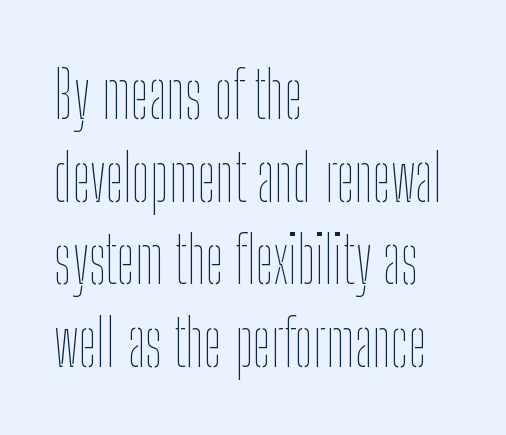
The image shows 65 px thin, condensed type, upright; set left-aligned, normal line spacing (1.27x), normal letter spacing, not underlined; low stroke contrast and a medium x-height.
